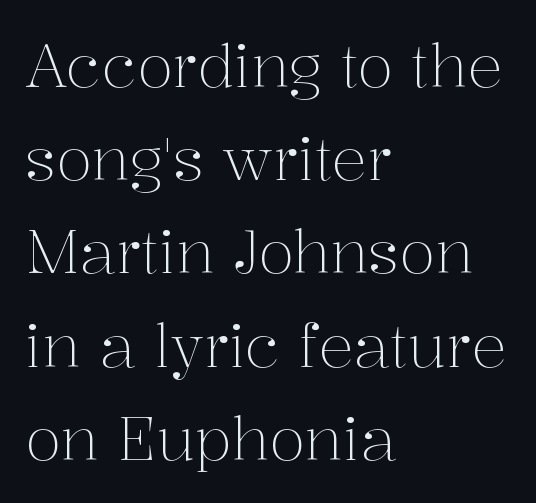
The image shows 59 px light serif type, upright; set left-aligned, normal line spacing (1.58x), normal letter spacing, not underlined; medium stroke contrast and a medium x-height.
